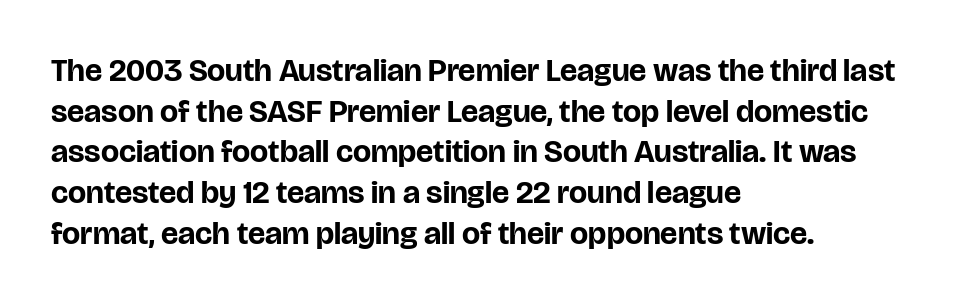
Q: Is the text bold? A: Yes.
Q: Is the text italic (slanted)? A: No, it is upright.
Q: Is the typeface a serif or a sans-serif typeface? A: Sans-serif.
Q: Is the text underlined? A: No.
Q: How is the paragraph aligned? A: Left-aligned.
Q: Is the spacing between letters normal or unusually wide? A: Normal.
Q: Is the spacing between lines tight, normal or loose? A: Normal.
Q: Width (condensed, normal, or wide)? A: Normal.
Q: Stroke contrast? A: Low.
Q: x-height? A: Large.
Q: Monospaced? A: No.
